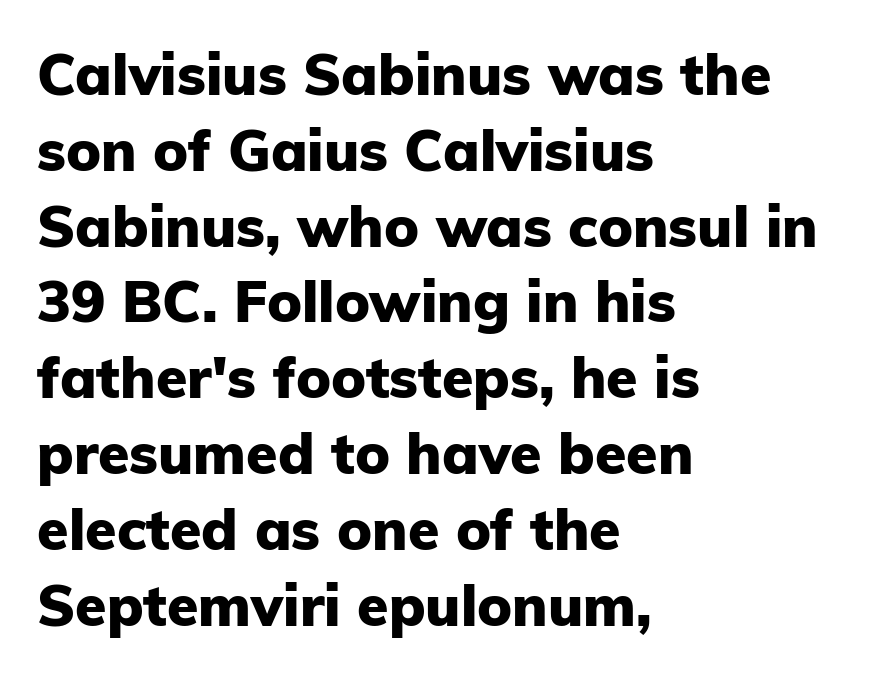
{"serif": "no", "italic": "no", "bold": "yes", "weight": "heavy", "width": "normal", "stroke_contrast": "low", "x_height": "medium", "monospaced": "no", "underline": "no", "align": "left", "line_spacing": "normal", "line_spacing_ratio": 1.33, "letter_spacing": "normal", "letter_spacing_em": 0.0, "glyph_px": 57}
